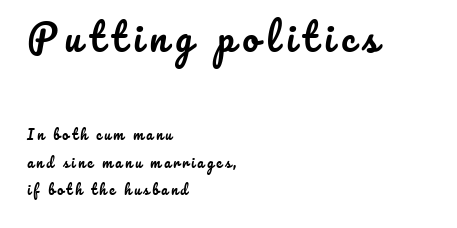
Top chunk: large. Bottom chunk: small. Casual observation: everything's shoved over to the left. Leading: increased. These lines are rendered in a variable-pitch font. Each word looks stretched out because of the extra space between its letters.
